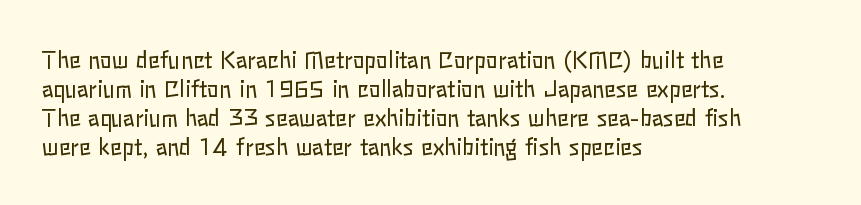
The image shows 22 px text type, upright; set left-aligned, normal line spacing (1.32x), normal letter spacing, not underlined.
